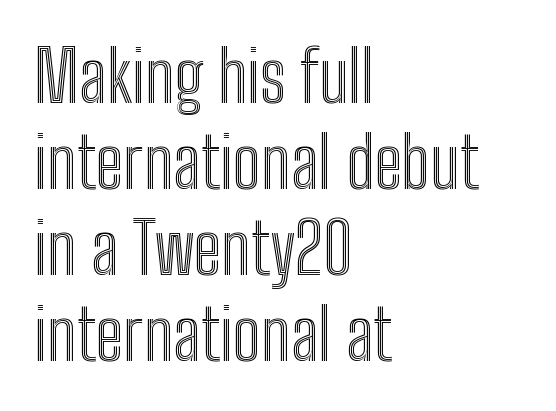
Which margin do the lines hug? The left one — the right edge is uneven. The font's upright variant was chosen for this text. The baseline area is clear. Glyph-to-glyph distance matches everyday printed text. Spacing verdict: proportional, widths tailored to each character.
